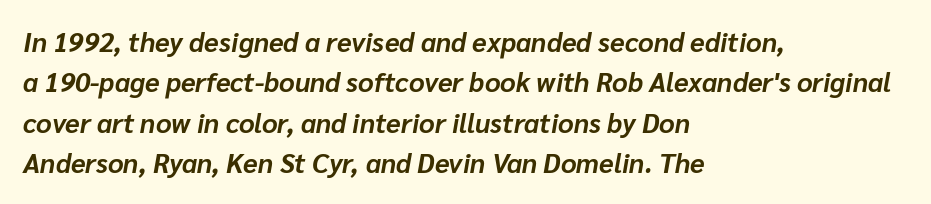
{"italic": "yes", "lean": "right", "slant_degrees": 10, "bold": "yes", "underline": "no", "align": "left", "line_spacing": "normal", "line_spacing_ratio": 1.5, "letter_spacing": "normal", "letter_spacing_em": 0.0, "glyph_px": 27}
